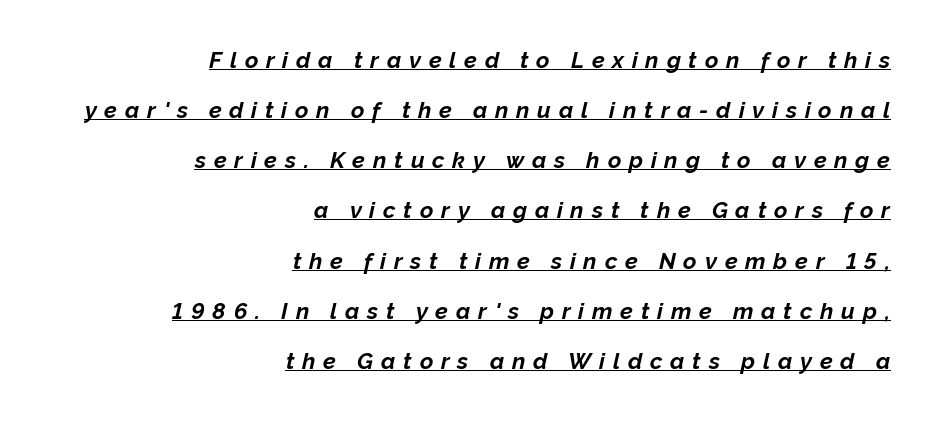
Typeset ragged left — the right edge is the straight one. Typographic density is high because the face is bold. These characters rest on top of a visible drawn line. Characters follow at a spacing far wider than the type designer built in. The designer dialed line spacing up above the default. Designer's note — italics engaged.
